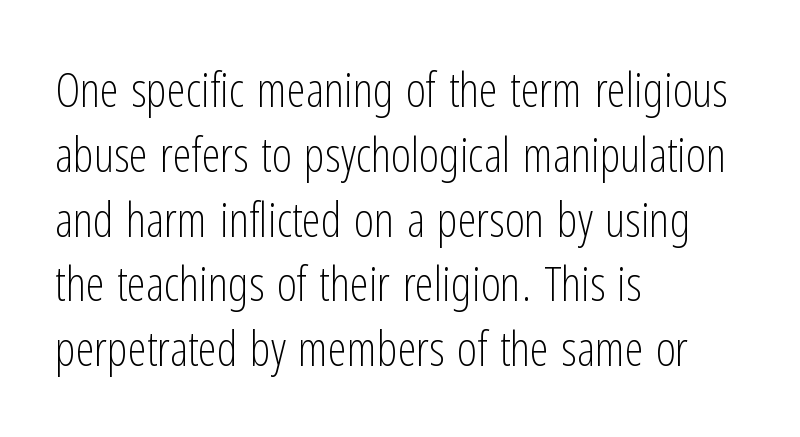
The image shows 48 px light, condensed sans-serif type, upright; set left-aligned, normal line spacing (1.35x), normal letter spacing, not underlined; low stroke contrast and a medium x-height.
